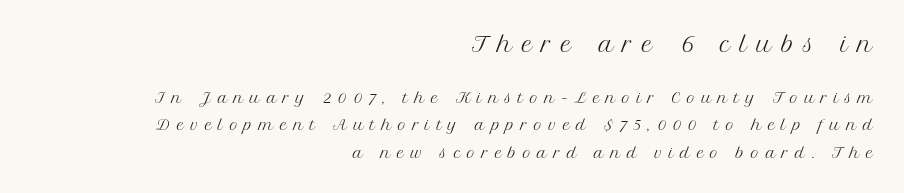
Q: Is the text bold? A: No.
Q: Is the text italic (slanted)? A: Yes.
Q: Is the text underlined? A: No.
Q: How is the paragraph aligned? A: Right-aligned.
Q: Is the spacing between letters normal or unusually wide? A: Unusually wide.
Q: Is the spacing between lines tight, normal or loose? A: Loose.
Q: Which block of text is set in a larger size, the first (top) or the second (bottom)? A: The first (top) one.
